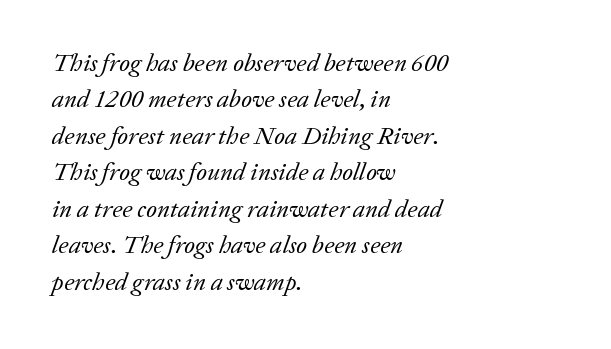
{"italic": "yes", "lean": "right", "slant_degrees": 20, "bold": "no", "underline": "no", "align": "left", "line_spacing": "normal", "line_spacing_ratio": 1.46, "letter_spacing": "normal", "letter_spacing_em": 0.0, "glyph_px": 25}
